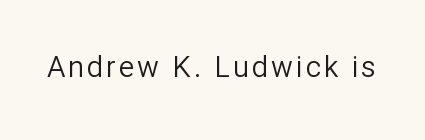
Q: Is the text bold? A: No.
Q: Is the text italic (slanted)? A: No, it is upright.
Q: Is the typeface a serif or a sans-serif typeface? A: Sans-serif.
Q: Is the text underlined? A: No.
Q: Width (condensed, normal, or wide)? A: Normal.
Q: Stroke contrast? A: Low.
Q: x-height? A: Medium.
Q: Monospaced? A: No.
